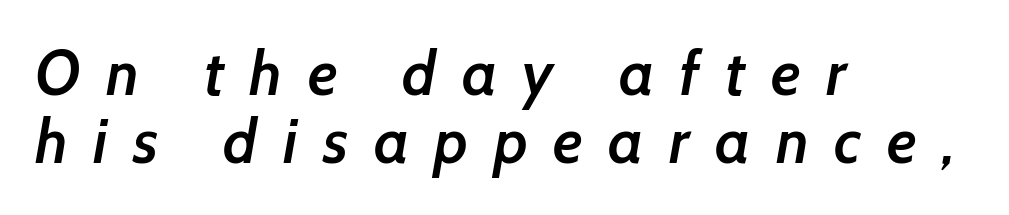
Leftover space on each line is placed entirely after the last word. Each letter keeps its own natural width here, so spacing adapts to shape. Honestly, the letter spacing is so wide it's the main thing you notice. The passage shown is not underscored anywhere. The block of text is dense from top to bottom, with scant space between rows. The rendering uses a semibold face; strokes are thickened but not to full bold.
